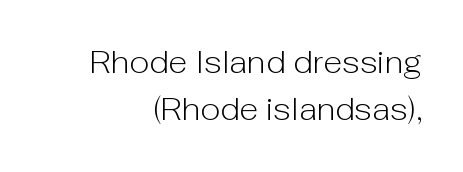
{"serif": "no", "italic": "no", "bold": "no", "weight": "light", "width": "normal", "stroke_contrast": "low", "x_height": "medium", "monospaced": "no", "underline": "no", "align": "right", "line_spacing": "normal", "line_spacing_ratio": 1.52, "letter_spacing": "normal", "letter_spacing_em": 0.0, "glyph_px": 31}
